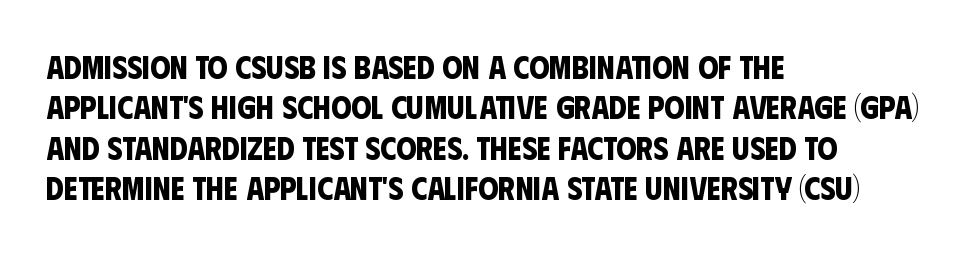
Q: Is the text bold? A: Yes.
Q: Is the typeface a serif or a sans-serif typeface? A: Sans-serif.
Q: Is the text underlined? A: No.
Q: How is the paragraph aligned? A: Left-aligned.
Q: Is the spacing between letters normal or unusually wide? A: Normal.
Q: Is the spacing between lines tight, normal or loose? A: Normal.
Q: Width (condensed, normal, or wide)? A: Condensed.
Q: Stroke contrast? A: Low.
Q: x-height? A: Large.
Q: Monospaced? A: No.
